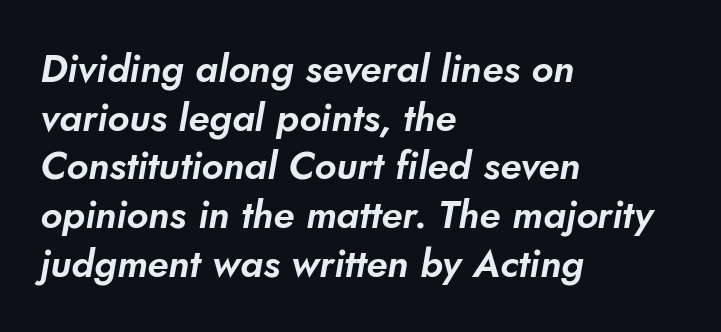
The paragraph shown leans on its left margin. Examine the stroke ends and you'll find no serifs. Vertically, the passage feels balanced, rows spaced as you'd expect. Descenders hang freely into open space. Is this a fixed-width face? No — the glyphs have proportional, varying widths.
